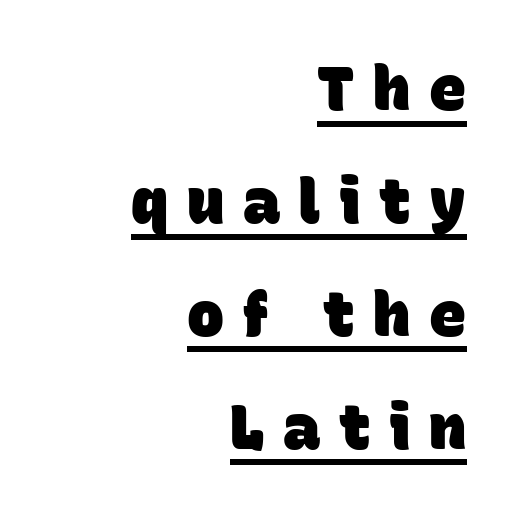
Which margin do the lines hug? The right one — the left edge is uneven. The glyphs in this specimen are sans serif. Looks like regular typesetting: each glyph gets only the width it needs. Tracking here is generous; glyphs stand well apart from one another. Strong, thick strokes mark this as bold type.
